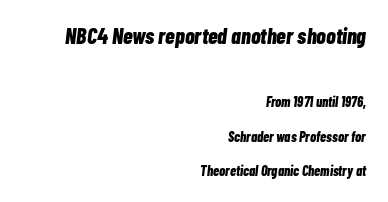
{"italic": "yes", "lean": "right", "slant_degrees": 7, "bold": "yes", "underline": "no", "align": "right", "line_spacing": "loose", "line_spacing_ratio": 2.45, "letter_spacing": "normal", "letter_spacing_em": 0.0, "larger_block": "first", "size_ratio": 1.57, "glyph_px": 22}
